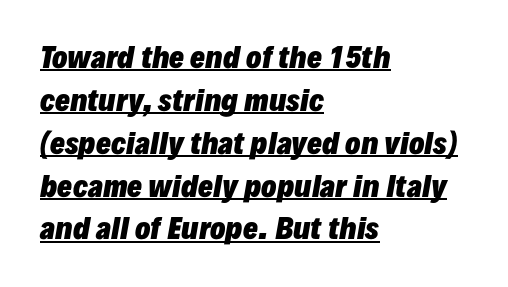
Quick note: underline on. Typographic density is high because the face is bold. These lines were composed using italics. A normal amount of white space separates one row of letters from the next. The compositor pushed each line to the left boundary. Nothing unusual about the tracking: characters are spaced as the font intends.
